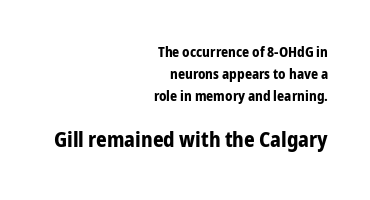
Q: Is the text bold? A: Yes.
Q: Is the text italic (slanted)? A: No, it is upright.
Q: Is the text underlined? A: No.
Q: How is the paragraph aligned? A: Right-aligned.
Q: Is the spacing between letters normal or unusually wide? A: Normal.
Q: Is the spacing between lines tight, normal or loose? A: Normal.
Q: Which block of text is set in a larger size, the first (top) or the second (bottom)? A: The second (bottom) one.
